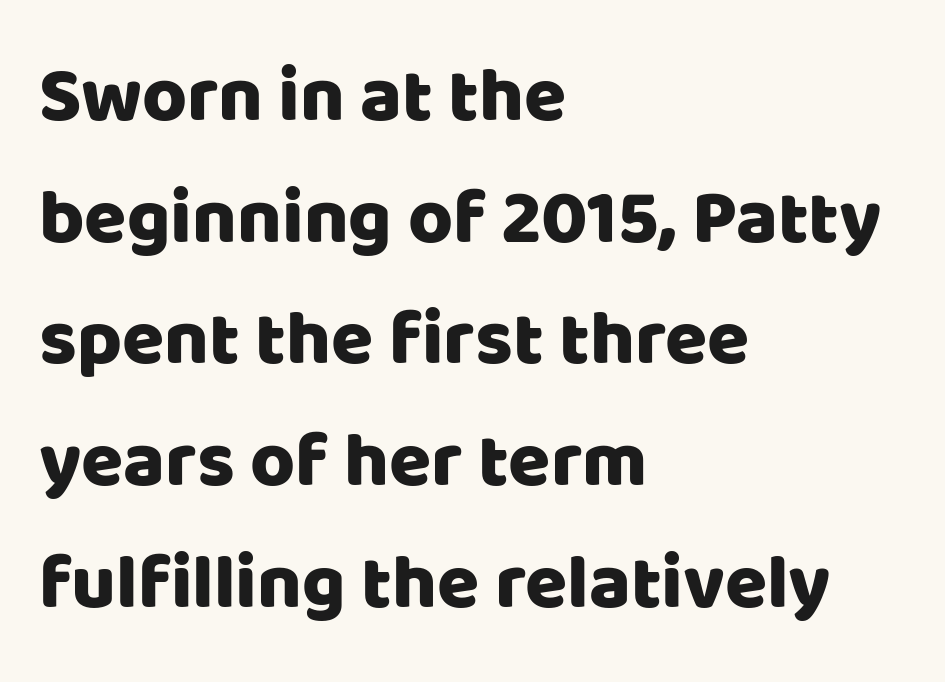
Check under the words: just untouched page. You could not count columns in this text — the font is proportionally spaced. Type style note: lacks serifs. The typography opts for an upright posture over an oblique one.
